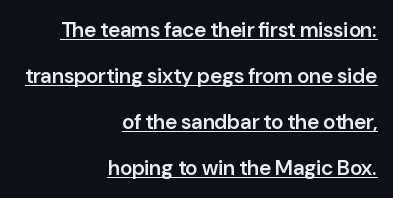
Q: Is the text bold? A: Semi-bold.
Q: Is the text italic (slanted)? A: No, it is upright.
Q: Is the text underlined? A: Yes.
Q: How is the paragraph aligned? A: Right-aligned.
Q: Is the spacing between letters normal or unusually wide? A: Normal.
Q: Is the spacing between lines tight, normal or loose? A: Loose.
